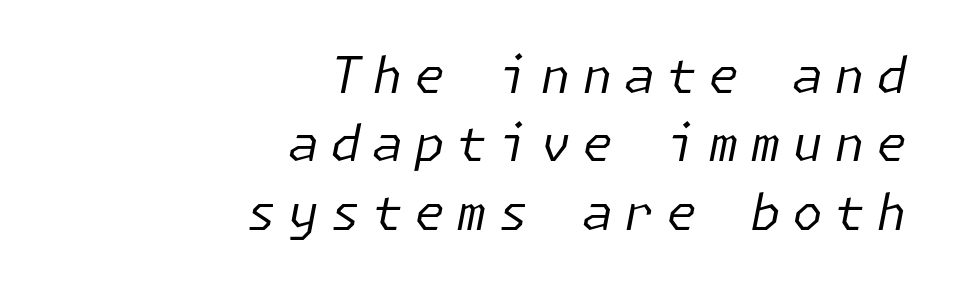
The type is letterspaced generously, with wide tracking. The space between consecutive lines is moderate. Every character sits at an angle, as italics do. The face looks like a standard text weight, possibly lighter. Caption: multi-line text, flush right, ragged left.
